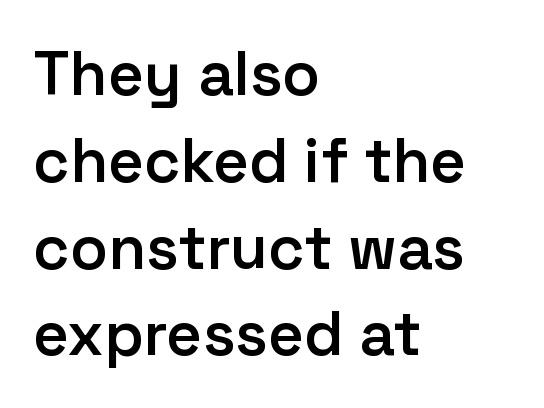
The text block is weighted toward the left margin, trailing off unevenly rightward. Examine the stroke ends and you'll find no serifs. A typesetter would mark this as roman, not italic. What weight is shown? A semibold, between regular and bold. What stands out about the letter spacing? Nothing — it is the standard amount.
